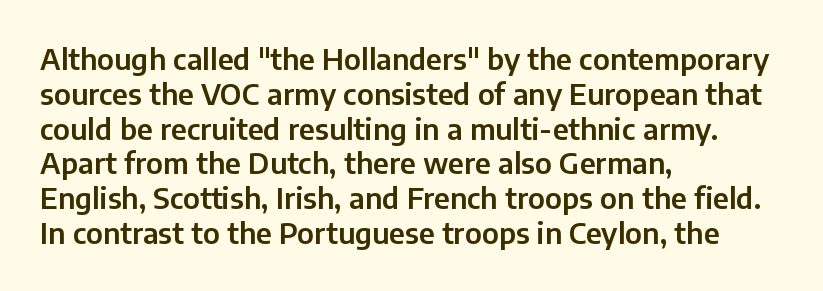
{"serif": "no", "italic": "no", "width": "normal", "stroke_contrast": "low", "x_height": "medium", "monospaced": "no", "underline": "no", "align": "left", "line_spacing_ratio": 1.2, "letter_spacing": "normal", "letter_spacing_em": 0.0, "glyph_px": 29}
